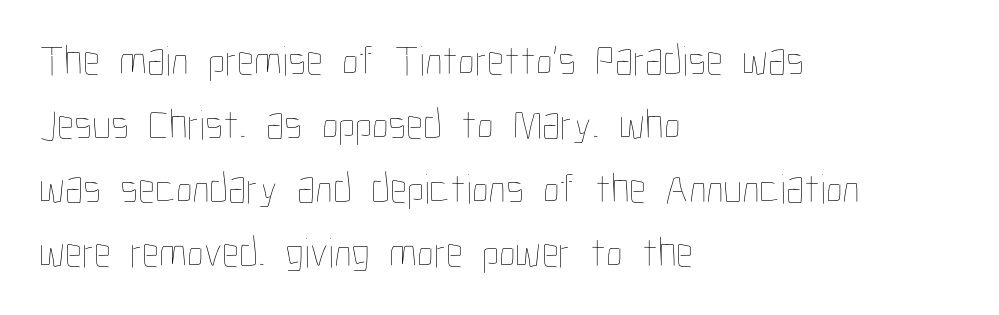
The cut favours lightness, reaching ordinary text weight at its darkest. Here the designer chose a conventional face with non-uniform glyph widths. The strip under each line holds only bare page. Letter spacing: default. Summary of vertical rhythm: regular, with standard interline spacing.
